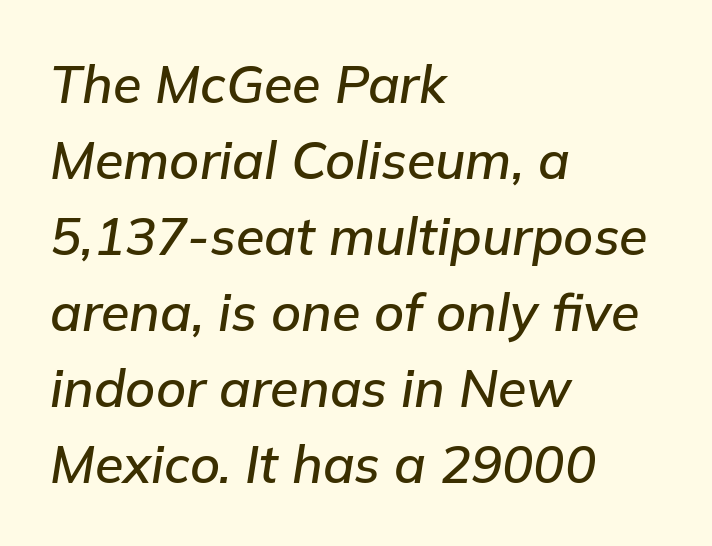
{"italic": "yes", "lean": "right", "slant_degrees": 9, "width": "normal", "stroke_contrast": "low", "x_height": "medium", "monospaced": "no", "underline": "no", "align": "left", "line_spacing": "normal", "line_spacing_ratio": 1.46, "letter_spacing": "normal", "letter_spacing_em": 0.0, "glyph_px": 52}
